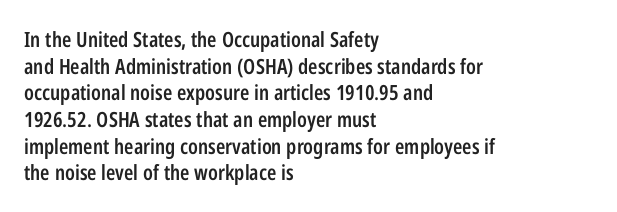
Casual observation: everything's shoved over to the left. Horizontal bands of white between lines are of average thickness. Tracking value appears to be zero — textbook default spacing. The letters stand straight up with perfectly vertical stems. Compared with an ordinary text face, these strokes are moderately heavier — a semibold. Anything drawn beneath the words? Only blank space.
